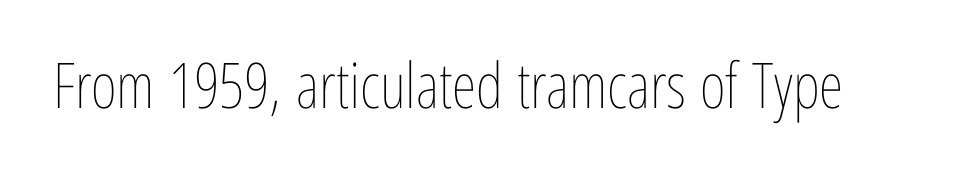
{"italic": "no", "bold": "no", "weight": "thin", "width": "condensed", "stroke_contrast": "low", "x_height": "medium", "monospaced": "no", "underline": "no", "letter_spacing": "normal", "letter_spacing_em": 0.0, "glyph_px": 63}
